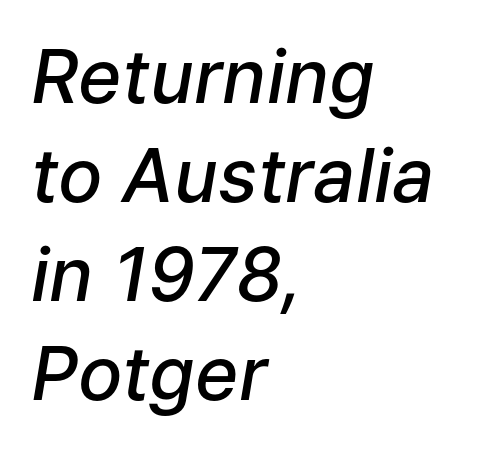
{"italic": "yes", "lean": "right", "slant_degrees": 9, "bold": "semi", "weight": "semibold", "width": "normal", "stroke_contrast": "low", "x_height": "medium", "monospaced": "no", "underline": "no", "align": "left", "line_spacing": "normal", "line_spacing_ratio": 1.34, "letter_spacing": "normal", "letter_spacing_em": 0.0, "glyph_px": 74}
